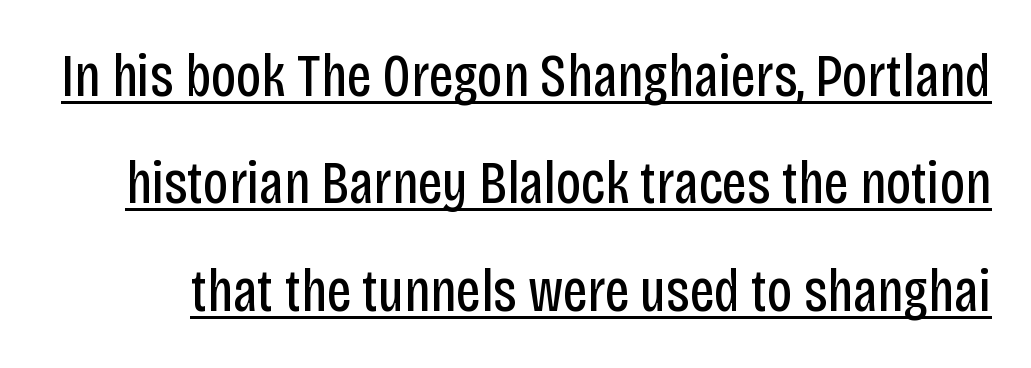
The image shows 60 px regular-weight, condensed sans-serif type, upright; set line spacing 1.79x, normal letter spacing, underlined; low stroke contrast and a large x-height.
